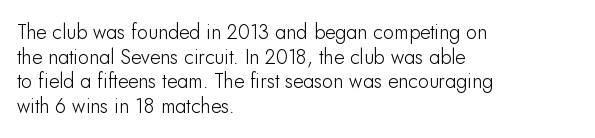
{"italic": "no", "underline": "no", "align": "left", "line_spacing_ratio": 1.23, "letter_spacing": "normal", "letter_spacing_em": 0.0, "glyph_px": 20}
